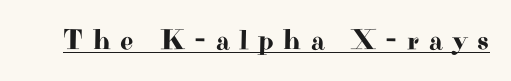
Q: Is the text italic (slanted)? A: No, it is upright.
Q: Is the typeface a serif or a sans-serif typeface? A: Serif.
Q: Is the text underlined? A: Yes.
Q: Is the spacing between letters normal or unusually wide? A: Unusually wide.
Q: Width (condensed, normal, or wide)? A: Wide.
Q: Stroke contrast? A: High.
Q: x-height? A: Small.
Q: Monospaced? A: No.
